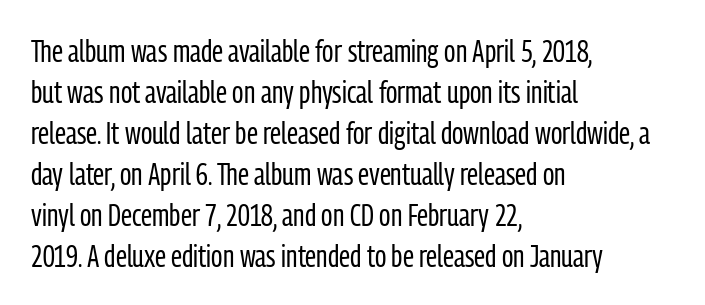
Nothing unusual about the tracking: characters are spaced as the font intends. The setting favours the left margin, as ordinary paragraphs usually do. Compared with a typical body face, this is equally light or lighter still. How would I describe the line gaps? Plain and ordinary. This sample uses a sans-serif face.
